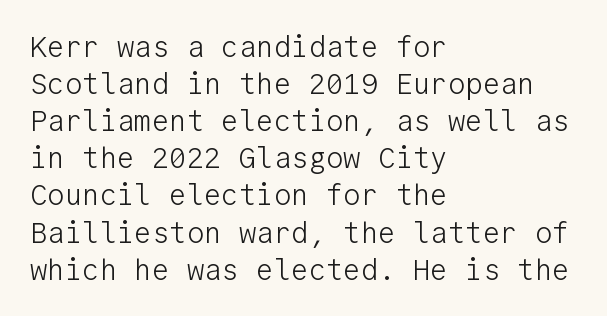
Descenders hang freely into open space. No chunkiness to these letters — they're not bold. Between one letter and the next there's only the usual sliver of space. These lines sit exactly where default settings would place them. The passage shown is typed in a monospace face where columns stay perfectly aligned.
